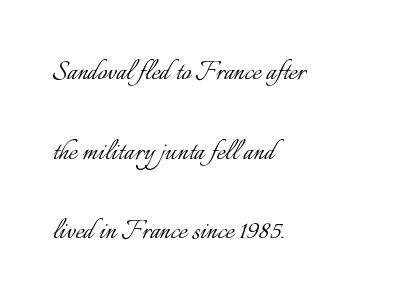
Q: Is the text bold? A: No.
Q: Is the text italic (slanted)? A: Yes.
Q: Is the text underlined? A: No.
Q: How is the paragraph aligned? A: Left-aligned.
Q: Is the spacing between letters normal or unusually wide? A: Normal.
Q: Is the spacing between lines tight, normal or loose? A: Loose.
Q: Width (condensed, normal, or wide)? A: Normal.
Q: Stroke contrast? A: Low.
Q: x-height? A: Small.
Q: Monospaced? A: No.
